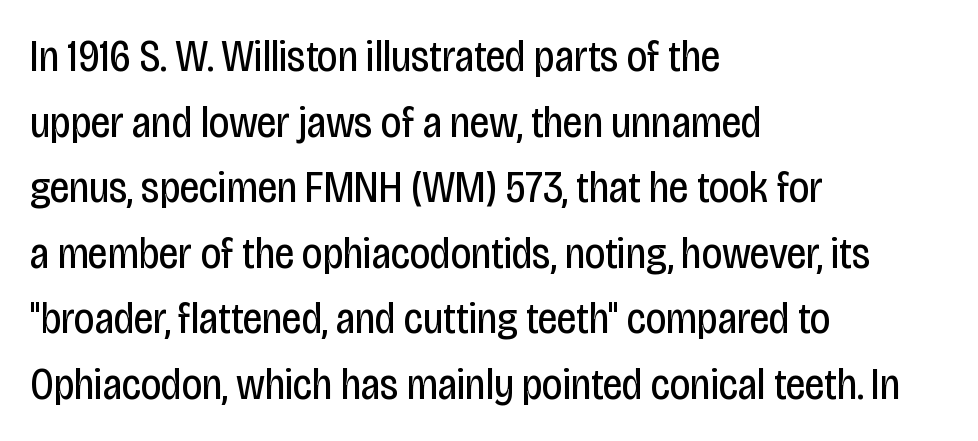
The image shows 44 px regular-weight, condensed sans-serif type, upright; set left-aligned, normal line spacing (1.49x), normal letter spacing, not underlined; low stroke contrast and a large x-height.
